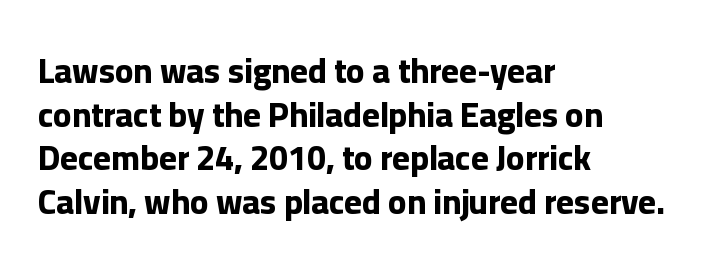
Quick note: not italic, upright. Nothing sits at the stroke ends, so this counts as sans-serif. Horizontally, the lines are justified to the leading edge only. Does the weight exceed regular? Yes, all the way to bold. Honestly, the letter spacing is just normal — you wouldn't notice it.
